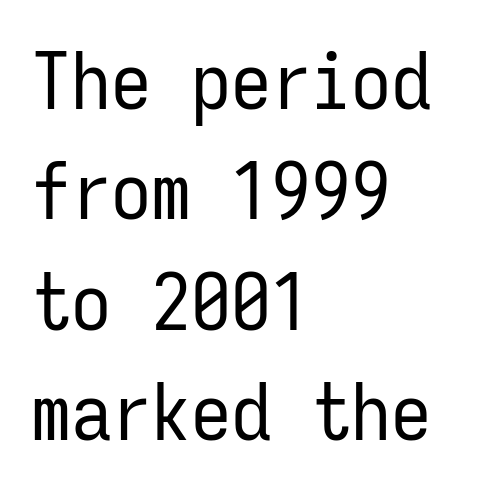
The image shows 80 px regular-weight, condensed sans-serif type, upright, monospaced; set left-aligned, normal line spacing (1.38x), normal letter spacing, not underlined; low stroke contrast and a medium x-height.
